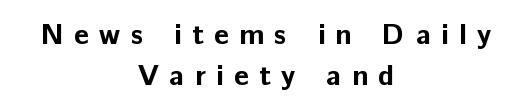
{"serif": "no", "italic": "no", "bold": "yes", "weight": "bold", "width": "normal", "stroke_contrast": "low", "x_height": "medium", "monospaced": "no", "underline": "no", "align": "center", "line_spacing": "normal", "line_spacing_ratio": 1.4, "letter_spacing": "wide", "letter_spacing_em": 0.36, "glyph_px": 29}
